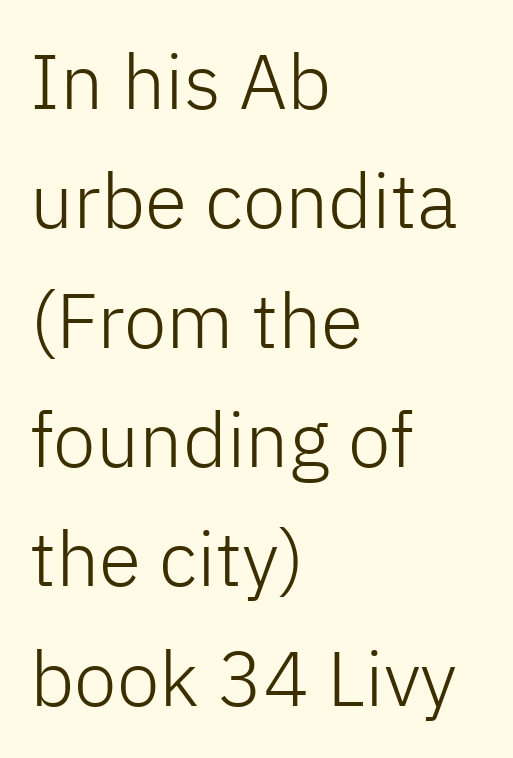
Q: Is the text bold? A: No.
Q: Is the text italic (slanted)? A: No, it is upright.
Q: Is the typeface a serif or a sans-serif typeface? A: Sans-serif.
Q: Is the text underlined? A: No.
Q: How is the paragraph aligned? A: Left-aligned.
Q: Is the spacing between letters normal or unusually wide? A: Normal.
Q: Is the spacing between lines tight, normal or loose? A: Normal.
Q: Width (condensed, normal, or wide)? A: Normal.
Q: Stroke contrast? A: Low.
Q: x-height? A: Medium.
Q: Monospaced? A: No.
